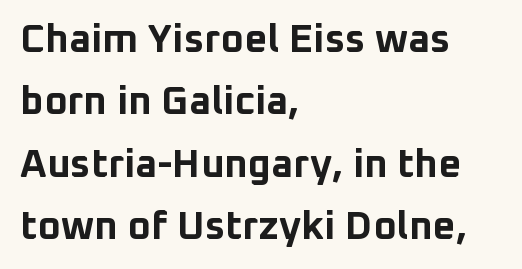
{"serif": "no", "italic": "no", "bold": "yes", "weight": "bold", "width": "normal", "stroke_contrast": "low", "x_height": "medium", "monospaced": "no", "underline": "no", "align": "left", "line_spacing": "normal", "line_spacing_ratio": 1.56, "letter_spacing": "normal", "letter_spacing_em": 0.0, "glyph_px": 40}
